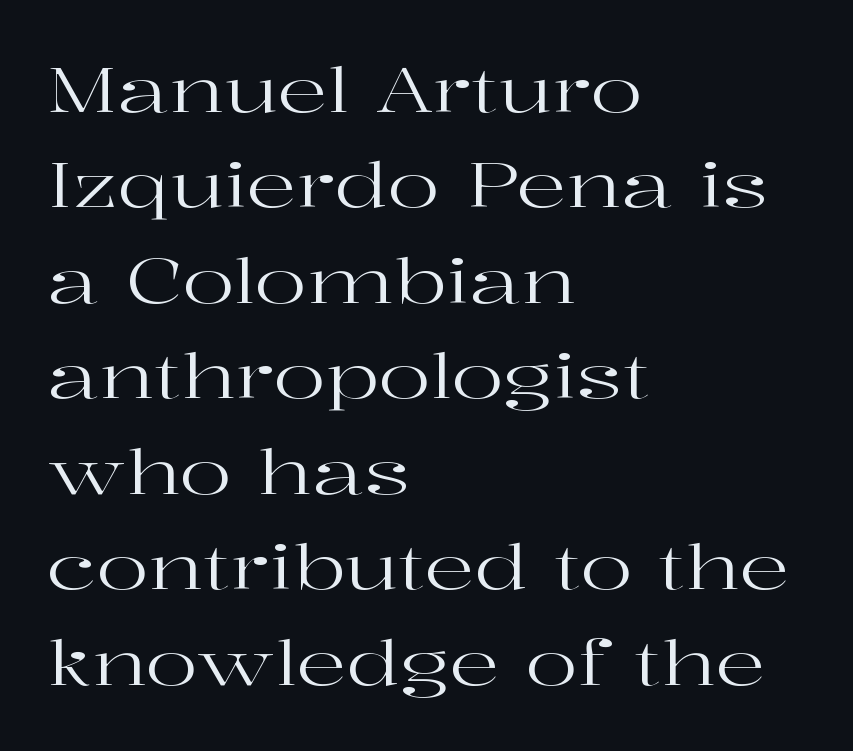
Little horizontal feet cap the strokes, marking this as serif type. Italic: no, the glyphs are upright roman. If you measured baseline to baseline, you'd find a middling distance. Each word holds together tightly as a unit, with standard inter-letter gaps. Note the varied advance widths — an 'i' is clearly narrower than an 'm'. Descenders are the only things crossing below the line.
